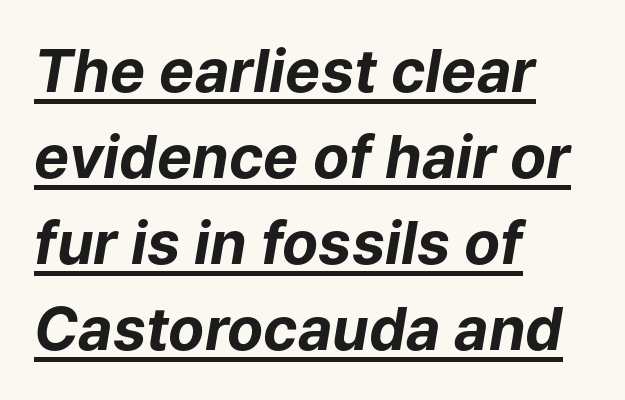
Q: Is the text bold? A: Yes.
Q: Is the text italic (slanted)? A: Yes, it leans right by about 9 degrees.
Q: Is the text underlined? A: Yes.
Q: How is the paragraph aligned? A: Left-aligned.
Q: Is the spacing between letters normal or unusually wide? A: Normal.
Q: Is the spacing between lines tight, normal or loose? A: Normal.
Q: Width (condensed, normal, or wide)? A: Normal.
Q: Stroke contrast? A: Low.
Q: x-height? A: Medium.
Q: Monospaced? A: No.
